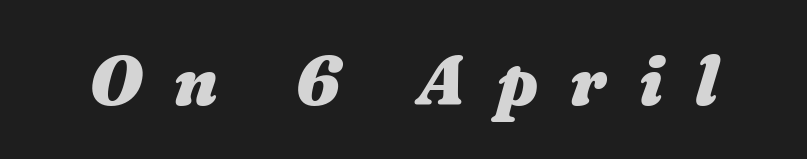
{"italic": "yes", "lean": "right", "slant_degrees": 16, "bold": "yes", "weight": "heavy", "width": "normal", "stroke_contrast": "medium", "x_height": "medium", "monospaced": "no", "underline": "no", "letter_spacing": "wide", "letter_spacing_em": 0.46, "glyph_px": 70}
